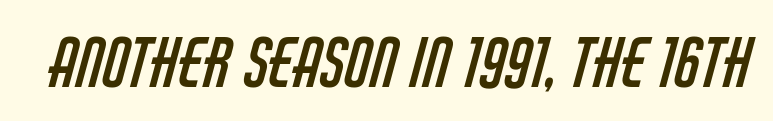
The image shows 67 px regular-weight, condensed sans-serif type; set normal letter spacing, not underlined; low stroke contrast and a large x-height.
